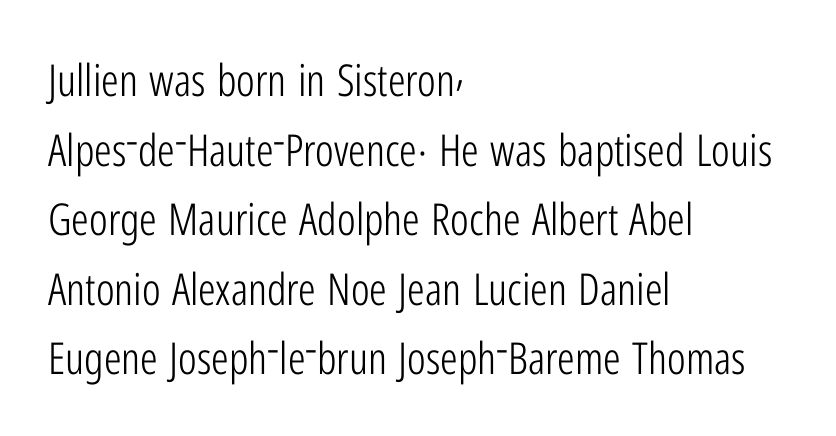
Q: Is the text bold? A: No.
Q: Is the text italic (slanted)? A: No, it is upright.
Q: Is the typeface a serif or a sans-serif typeface? A: Sans-serif.
Q: Is the text underlined? A: No.
Q: How is the paragraph aligned? A: Left-aligned.
Q: Is the spacing between letters normal or unusually wide? A: Normal.
Q: Is the spacing between lines tight, normal or loose? A: Normal.
Q: Width (condensed, normal, or wide)? A: Condensed.
Q: Stroke contrast? A: Low.
Q: x-height? A: Medium.
Q: Monospaced? A: No.
